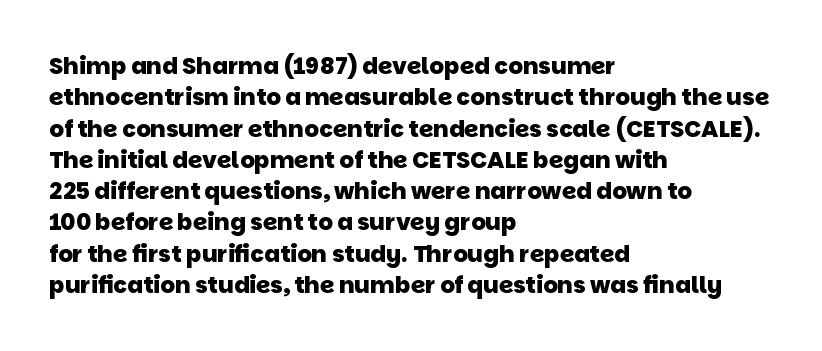
Q: Is the text bold? A: Yes.
Q: Is the text underlined? A: No.
Q: How is the paragraph aligned? A: Left-aligned.
Q: Is the spacing between letters normal or unusually wide? A: Normal.
Q: Is the spacing between lines tight, normal or loose? A: Normal.
